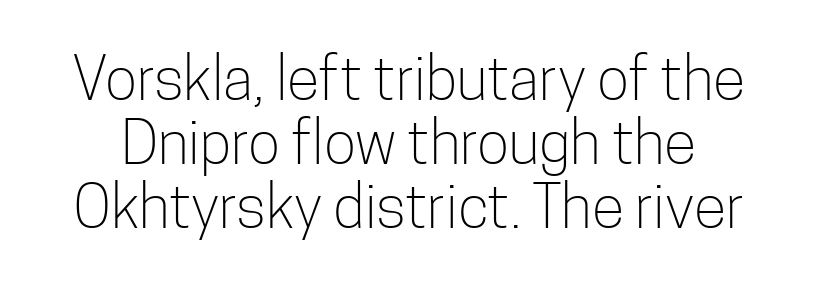
{"serif": "no", "italic": "no", "bold": "no", "weight": "light", "width": "condensed", "stroke_contrast": "low", "x_height": "medium", "monospaced": "no", "underline": "no", "line_spacing": "tight", "line_spacing_ratio": 1.07, "letter_spacing": "normal", "letter_spacing_em": 0.0, "glyph_px": 60}
